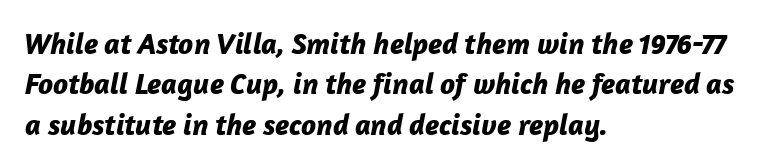
Rows of type keep a routine distance in the vertical direction. Is this a fixed-width face? No — the glyphs have proportional, varying widths. The font's italic variant was chosen for this text. Just letters on the line, the space beneath them empty. This is heavy type, rendered in bold. The passage shown has conventional tracking throughout.
